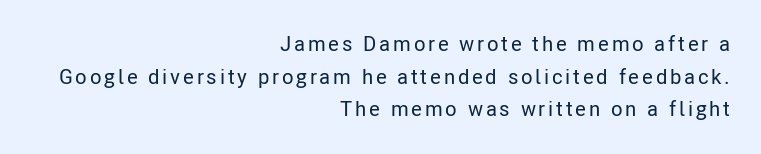
Q: Is the text italic (slanted)? A: No, it is upright.
Q: Is the text underlined? A: No.
Q: How is the paragraph aligned? A: Right-aligned.
Q: Is the spacing between lines tight, normal or loose? A: Normal.
